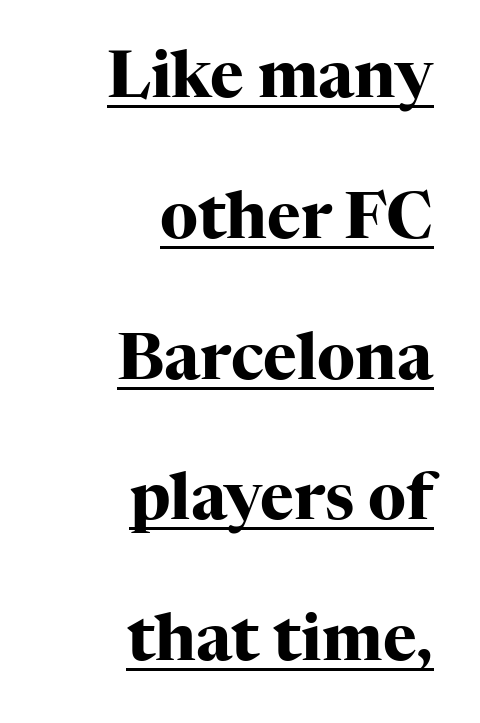
Summary of weight: heavy, a full bold. Does a line run under the words? Yes, clearly. Teacher's note: observe the even right margin — that is flush-right alignment. This sample uses plain, unmodified letter spacing. In terms of letterform style, serifs are clearly present. The letters stand upright; this is a roman face.
